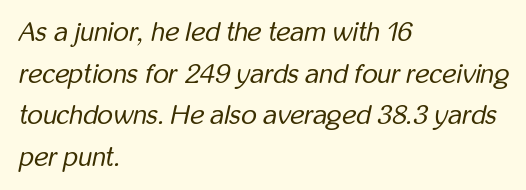
Q: Is the text bold? A: No.
Q: Is the text italic (slanted)? A: Yes, it leans right by about 12 degrees.
Q: Is the text underlined? A: No.
Q: How is the paragraph aligned? A: Left-aligned.
Q: Is the spacing between letters normal or unusually wide? A: Normal.
Q: Is the spacing between lines tight, normal or loose? A: Normal.
